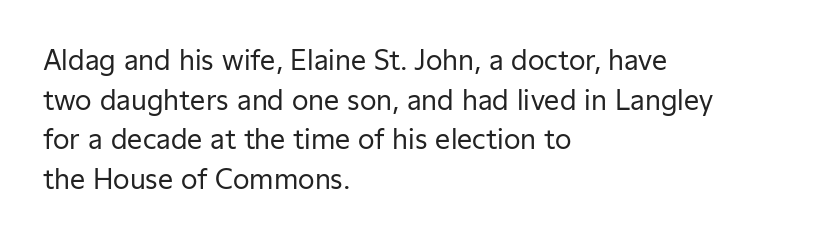
{"italic": "no", "bold": "no", "underline": "no", "align": "left", "line_spacing": "normal", "line_spacing_ratio": 1.47, "letter_spacing": "normal", "letter_spacing_em": 0.0, "glyph_px": 27}
